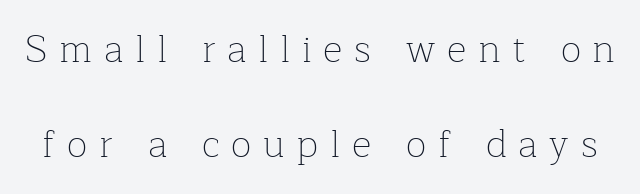
Q: Is the text bold? A: No.
Q: Is the text italic (slanted)? A: No, it is upright.
Q: Is the typeface a serif or a sans-serif typeface? A: Serif.
Q: Is the text underlined? A: No.
Q: Is the spacing between letters normal or unusually wide? A: Unusually wide.
Q: Is the spacing between lines tight, normal or loose? A: Loose.
Q: Width (condensed, normal, or wide)? A: Normal.
Q: Stroke contrast? A: Low.
Q: x-height? A: Medium.
Q: Monospaced? A: No.
